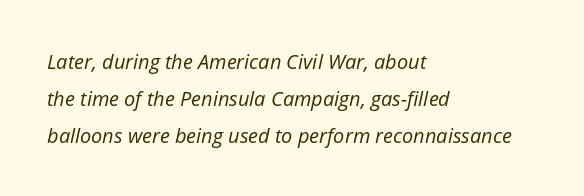
Slant detected: the letters are inclined. The glyphs are unaccompanied by any horizontal stroke below them. How are the letters spaced? Ordinarily, with no added tracking. Weight class: somewhere from thin through regular. Does the copy run flush right? No — it runs flush left.
